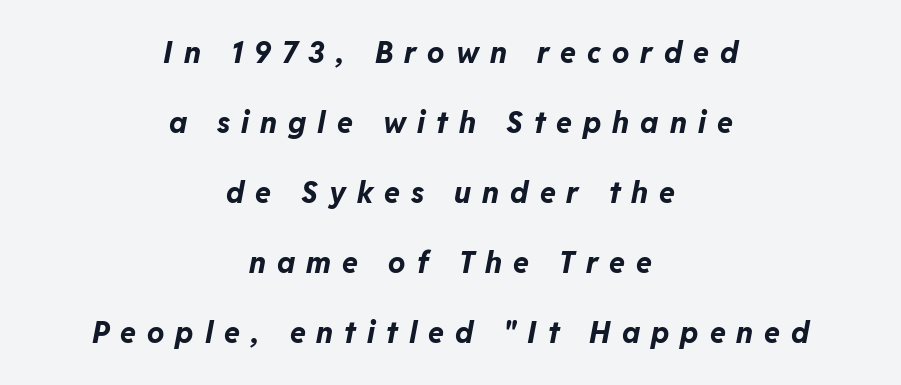
The image shows 29 px bold type, italic (leaning right); set centered, loose line spacing (2.41x), unusually wide letter spacing (+0.38 em), not underlined; low stroke contrast and a medium x-height.
